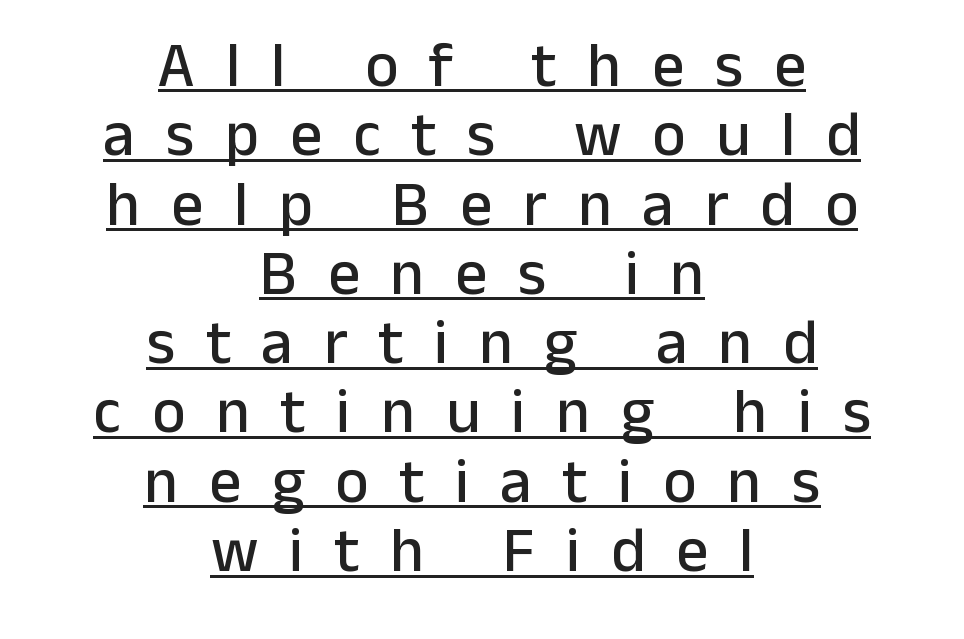
The designer dialed line spacing down below the default. Compared with undecorated copy, this sample adds a rule below the words. The rendering shows plain stroke endings on the letterforms — a sans-serif design. The typography opts for an upright posture over an oblique one. Loose tracking; the words dissolve into strings of separated letters. In CSS terms this would be text-align: center.
